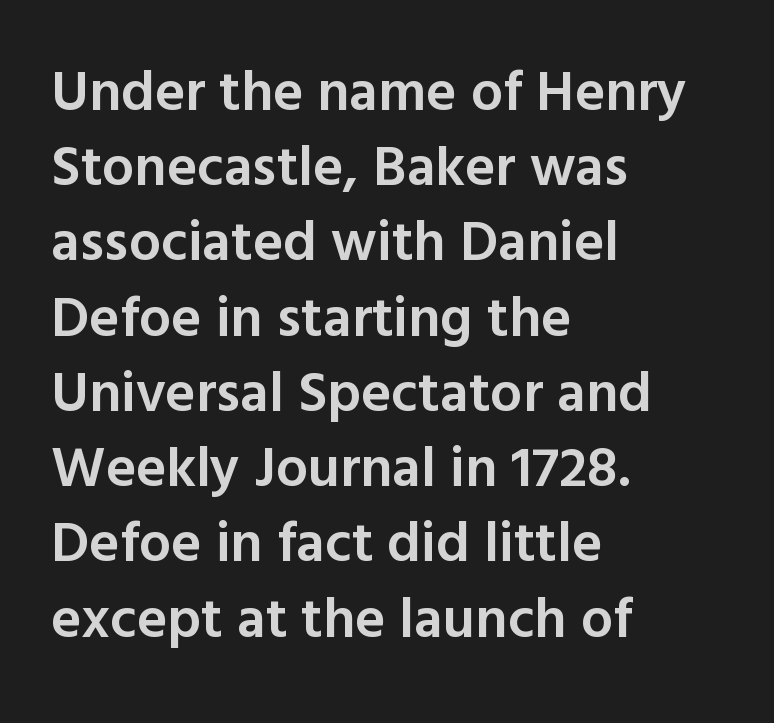
{"serif": "no", "italic": "no", "bold": "semi", "weight": "semibold", "width": "normal", "x_height": "medium", "monospaced": "no", "underline": "no", "align": "left", "line_spacing": "normal", "line_spacing_ratio": 1.32, "letter_spacing": "normal", "letter_spacing_em": 0.0, "glyph_px": 57}
